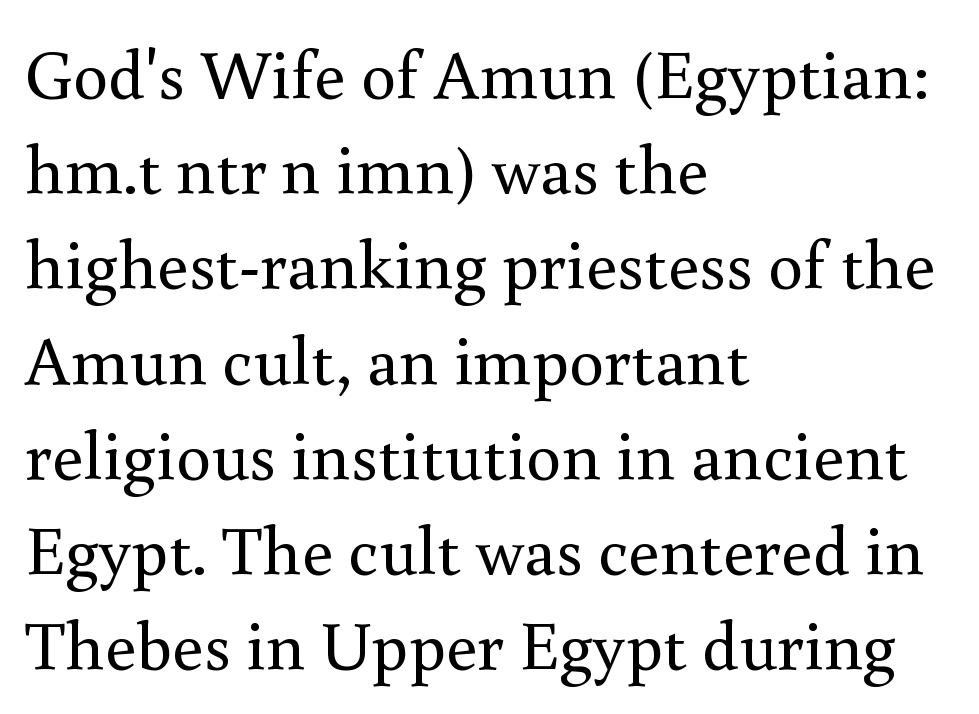
Q: Is the text bold? A: No.
Q: Is the text italic (slanted)? A: No, it is upright.
Q: Is the typeface a serif or a sans-serif typeface? A: Serif.
Q: Is the text underlined? A: No.
Q: How is the paragraph aligned? A: Left-aligned.
Q: Is the spacing between letters normal or unusually wide? A: Normal.
Q: Is the spacing between lines tight, normal or loose? A: Normal.
Q: Width (condensed, normal, or wide)? A: Normal.
Q: x-height? A: Small.
Q: Monospaced? A: No.
